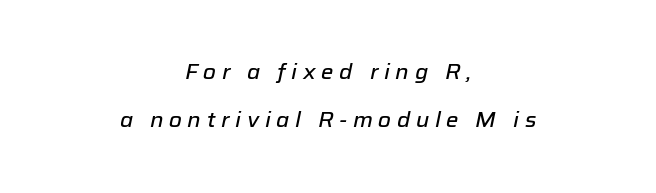
The image shows 21 px text type, italic (leaning right); set centered, loose line spacing (2.29x), unusually wide letter spacing (+0.27 em), not underlined.
